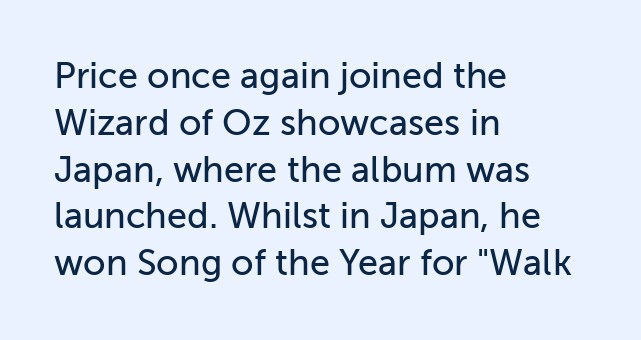
{"serif": "no", "italic": "no", "width": "normal", "stroke_contrast": "low", "x_height": "medium", "monospaced": "no", "underline": "no", "align": "left", "line_spacing": "normal", "line_spacing_ratio": 1.3, "letter_spacing": "normal", "letter_spacing_em": 0.0, "glyph_px": 36}
